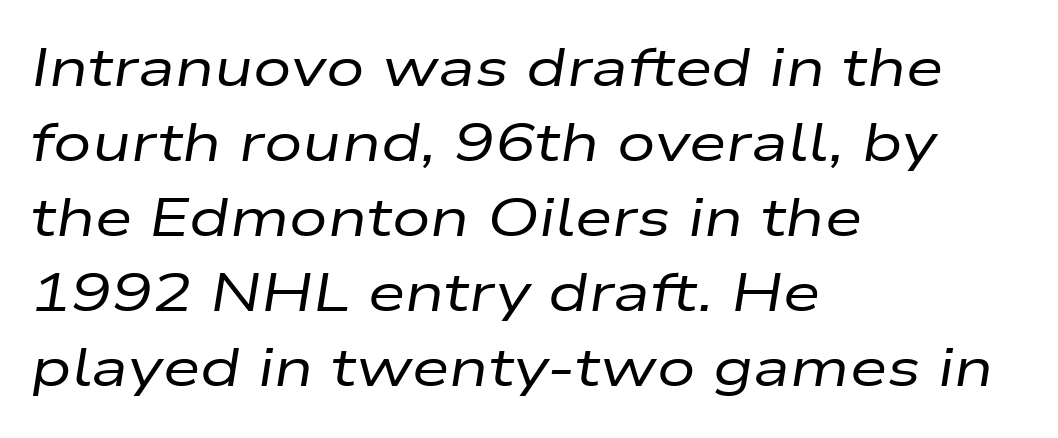
{"italic": "yes", "lean": "right", "slant_degrees": 9, "bold": "no", "weight": "regular", "width": "wide", "stroke_contrast": "low", "x_height": "medium", "monospaced": "no", "underline": "no", "align": "left", "line_spacing": "normal", "line_spacing_ratio": 1.39, "letter_spacing": "normal", "letter_spacing_em": 0.0, "glyph_px": 54}
